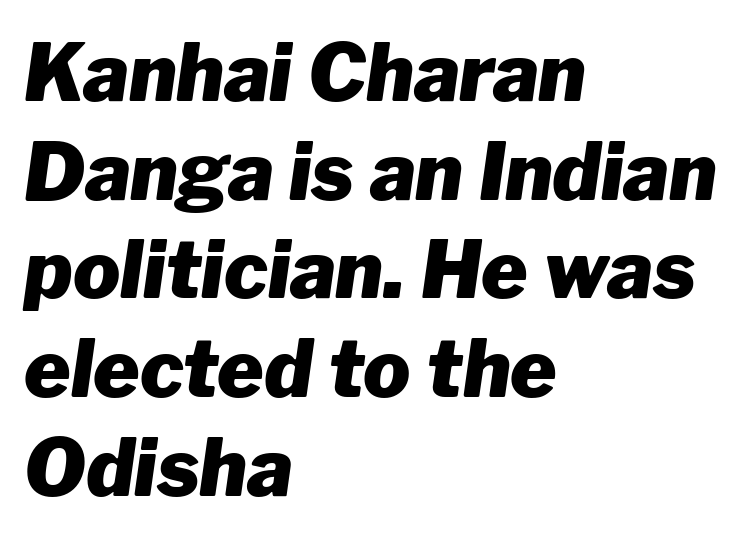
{"italic": "yes", "lean": "right", "slant_degrees": 8, "bold": "yes", "weight": "heavy", "width": "normal", "stroke_contrast": "low", "x_height": "medium", "monospaced": "no", "underline": "no", "align": "left", "line_spacing": "normal", "line_spacing_ratio": 1.25, "letter_spacing": "normal", "letter_spacing_em": 0.0, "glyph_px": 79}
